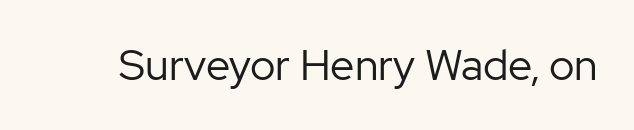
Q: Is the text bold? A: No.
Q: Is the text italic (slanted)? A: No, it is upright.
Q: Is the typeface a serif or a sans-serif typeface? A: Sans-serif.
Q: Is the text underlined? A: No.
Q: Is the spacing between letters normal or unusually wide? A: Normal.
Q: Width (condensed, normal, or wide)? A: Normal.
Q: Stroke contrast? A: Low.
Q: x-height? A: Medium.
Q: Monospaced? A: No.
